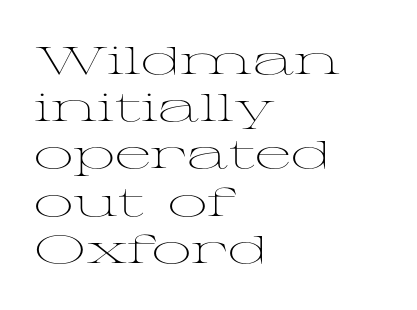
Alignment: flush left. These lines keep a tight, regular rhythm from letter to letter. Ink coverage per letter is moderate at most. Posture: vertical.
